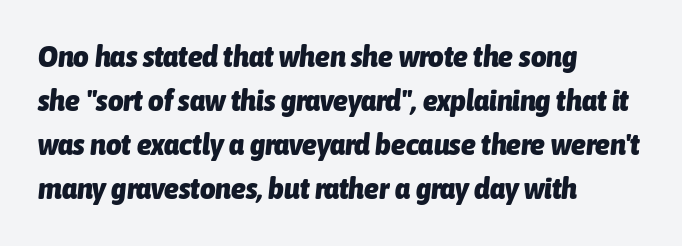
Q: Is the text bold? A: Yes.
Q: Is the text italic (slanted)? A: Yes, it leans right by about 6 degrees.
Q: Is the text underlined? A: No.
Q: How is the paragraph aligned? A: Left-aligned.
Q: Is the spacing between letters normal or unusually wide? A: Normal.
Q: Is the spacing between lines tight, normal or loose? A: Normal.
Q: Width (condensed, normal, or wide)? A: Condensed.
Q: Stroke contrast? A: Low.
Q: x-height? A: Medium.
Q: Monospaced? A: No.
